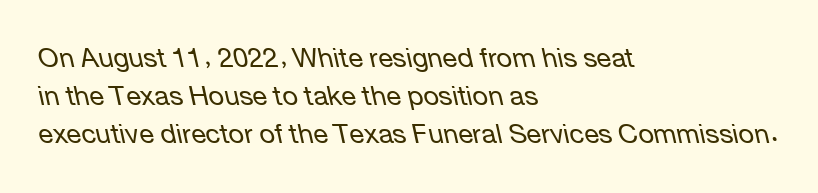
{"italic": "yes", "lean": "left", "slant_degrees": 12, "bold": "no", "underline": "no", "align": "left", "line_spacing": "normal", "line_spacing_ratio": 1.41, "letter_spacing": "normal", "letter_spacing_em": 0.0, "glyph_px": 27}
